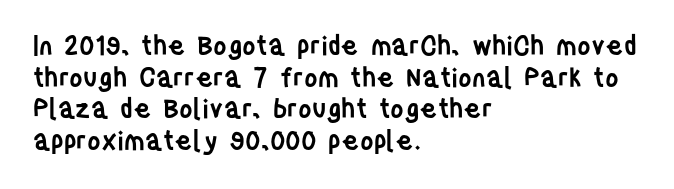
The image shows 26 px text type, upright; set left-aligned, line spacing 1.22x, normal letter spacing, not underlined.
